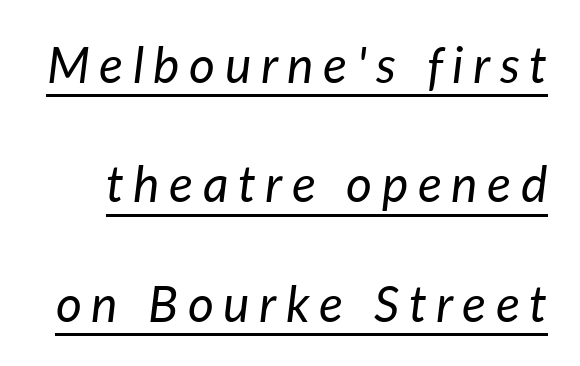
The image shows 50 px regular-weight type, italic (leaning right); set loose line spacing (2.39x), underlined; low stroke contrast and a medium x-height.
